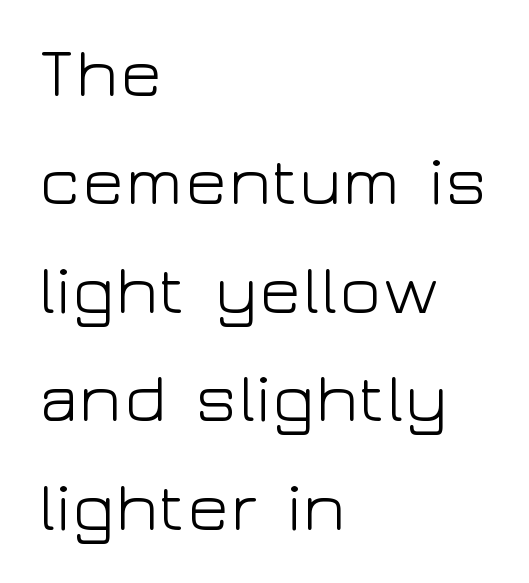
{"serif": "no", "italic": "no", "bold": "no", "weight": "light", "width": "wide", "stroke_contrast": "low", "x_height": "medium", "monospaced": "no", "underline": "no", "align": "left", "line_spacing": "normal", "line_spacing_ratio": 1.55, "letter_spacing": "normal", "letter_spacing_em": 0.0, "glyph_px": 70}
